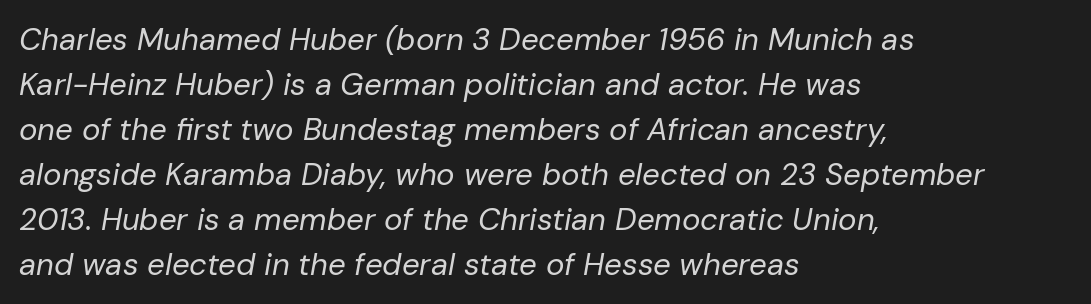
Q: Is the text bold? A: No.
Q: Is the text italic (slanted)? A: Yes, it leans right by about 10 degrees.
Q: Is the text underlined? A: No.
Q: How is the paragraph aligned? A: Left-aligned.
Q: Is the spacing between letters normal or unusually wide? A: Normal.
Q: Is the spacing between lines tight, normal or loose? A: Normal.
Q: Width (condensed, normal, or wide)? A: Normal.
Q: Stroke contrast? A: Low.
Q: x-height? A: Medium.
Q: Monospaced? A: No.
